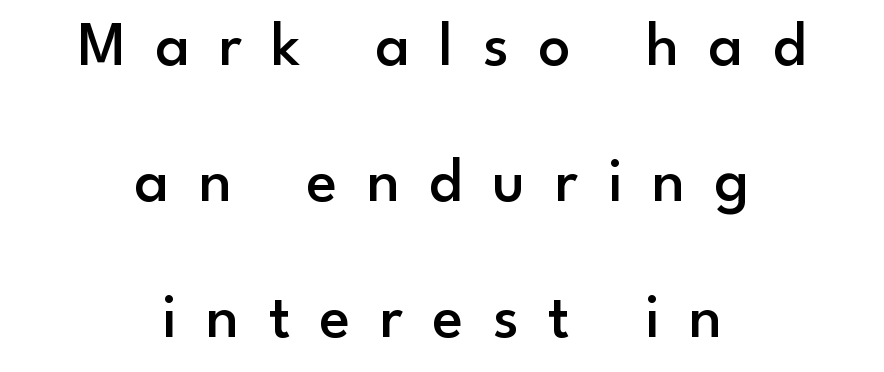
{"serif": "no", "italic": "no", "bold": "semi", "weight": "semibold", "width": "normal", "stroke_contrast": "low", "x_height": "small", "monospaced": "no", "underline": "no", "align": "center", "line_spacing": "loose", "line_spacing_ratio": 2.16, "letter_spacing": "wide", "letter_spacing_em": 0.47, "glyph_px": 63}
